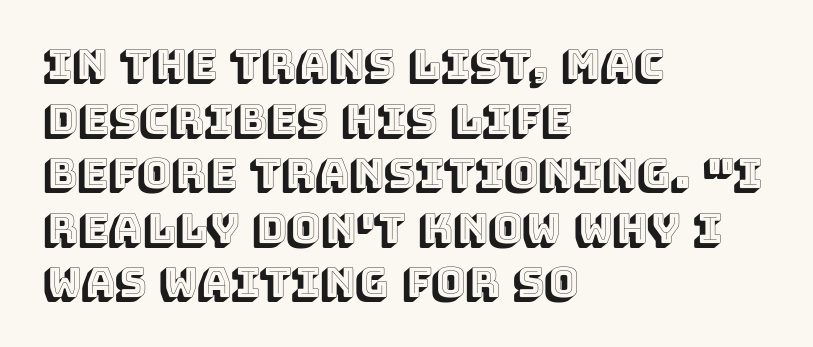
The image shows 41 px text type, upright; set left-aligned, normal line spacing (1.33x), normal letter spacing, not underlined; a large x-height.
